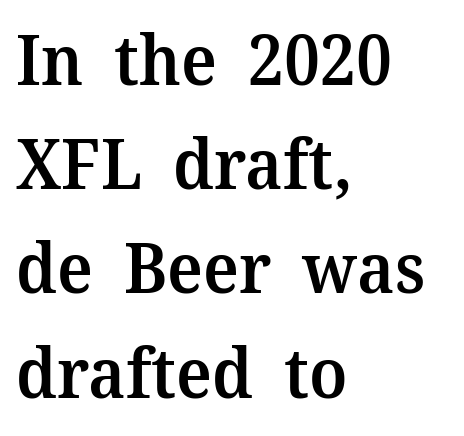
The image shows 69 px semibold serif type, upright; set left-aligned, normal line spacing (1.51x), normal letter spacing, not underlined; medium stroke contrast and a medium x-height.
